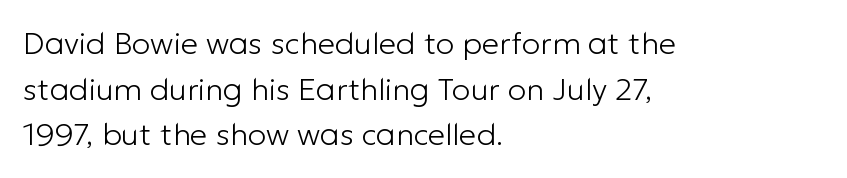
Q: Is the text bold? A: No.
Q: Is the text italic (slanted)? A: No, it is upright.
Q: Is the typeface a serif or a sans-serif typeface? A: Sans-serif.
Q: Is the text underlined? A: No.
Q: How is the paragraph aligned? A: Left-aligned.
Q: Is the spacing between letters normal or unusually wide? A: Normal.
Q: Is the spacing between lines tight, normal or loose? A: Normal.
Q: Width (condensed, normal, or wide)? A: Normal.
Q: Stroke contrast? A: Low.
Q: x-height? A: Medium.
Q: Monospaced? A: No.
